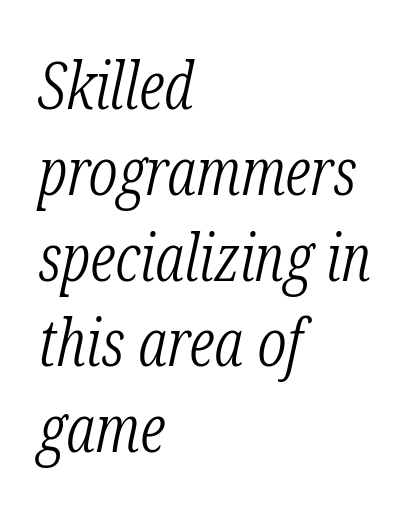
The image shows 66 px light, condensed serif type, italic (leaning right); set left-aligned, normal line spacing (1.3x), normal letter spacing, not underlined; low stroke contrast and a medium x-height.
